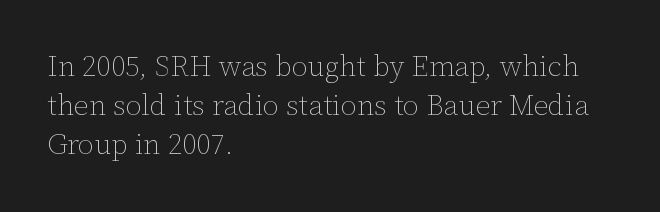
The image shows 29 px thin type, upright; set left-aligned, normal line spacing (1.35x), normal letter spacing, not underlined; low stroke contrast and a medium x-height.
